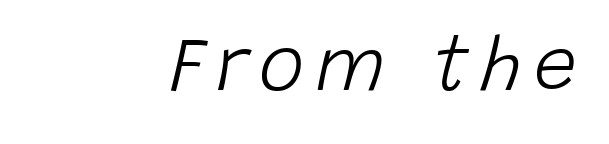
{"italic": "yes", "lean": "right", "slant_degrees": 15, "bold": "no", "weight": "light", "width": "normal", "stroke_contrast": "low", "x_height": "large", "monospaced": "no", "underline": "no", "glyph_px": 77}
